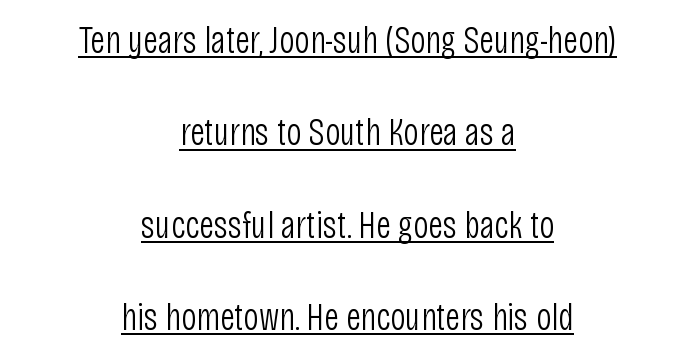
Q: Is the text bold? A: No.
Q: Is the text italic (slanted)? A: No, it is upright.
Q: Is the typeface a serif or a sans-serif typeface? A: Sans-serif.
Q: Is the text underlined? A: Yes.
Q: How is the paragraph aligned? A: Centered.
Q: Is the spacing between letters normal or unusually wide? A: Normal.
Q: Is the spacing between lines tight, normal or loose? A: Loose.
Q: Width (condensed, normal, or wide)? A: Condensed.
Q: Stroke contrast? A: Low.
Q: x-height? A: Large.
Q: Monospaced? A: No.
